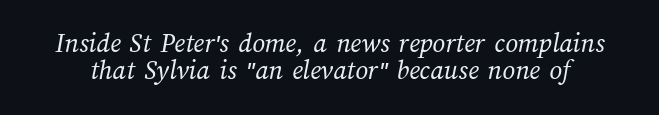
Plain, unruled lines of type. A typesetter would call this proportional, since set widths differ per character. Heft: none added — not bold. Vertical spacing — tight. Glyph-to-glyph distance matches everyday printed text.
